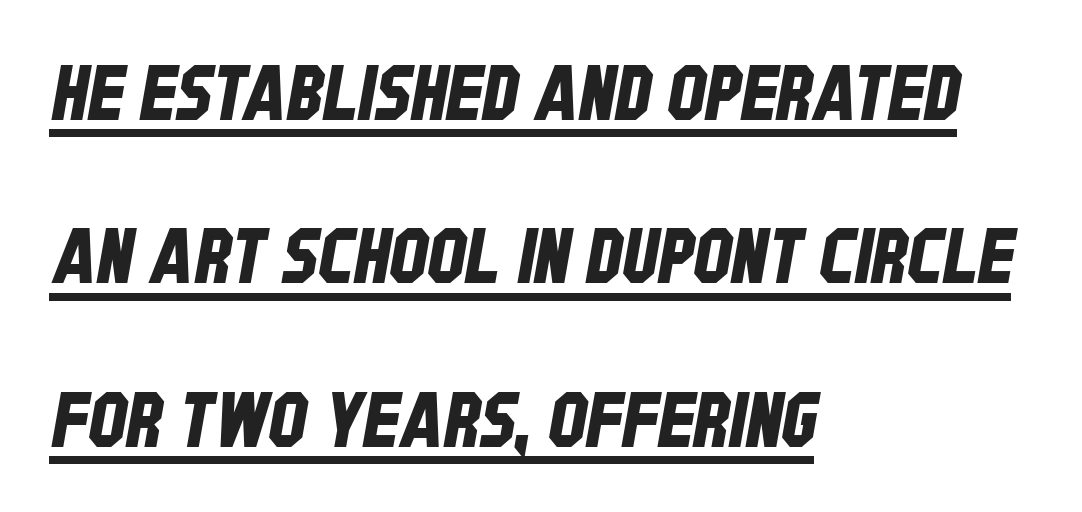
Vertically, the passage feels expansive, rows floating well apart. Nope, no serifs anywhere on these letters. Leftover space on each line is placed entirely after the last word. The string is rendered with underlining switched on. Character widths vary here, with narrow letters taking less room than wide ones.
